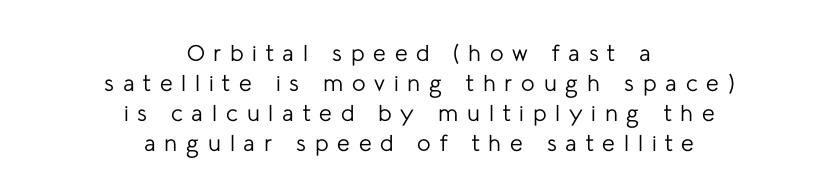
{"italic": "no", "bold": "no", "underline": "no", "align": "center", "line_spacing": "normal", "line_spacing_ratio": 1.3, "letter_spacing": "wide", "letter_spacing_em": 0.38, "glyph_px": 23}
